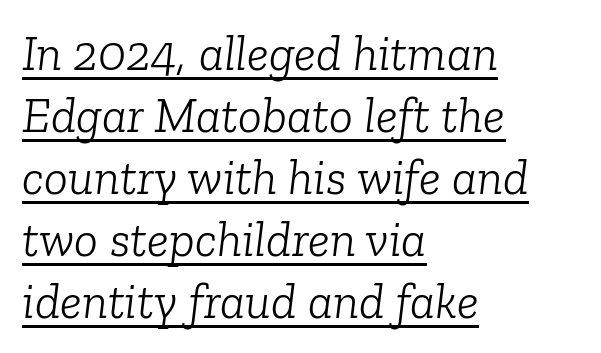
Q: Is the text bold? A: No.
Q: Is the text italic (slanted)? A: Yes, it leans right by about 6 degrees.
Q: Is the typeface a serif or a sans-serif typeface? A: Serif.
Q: Is the text underlined? A: Yes.
Q: How is the paragraph aligned? A: Left-aligned.
Q: Is the spacing between letters normal or unusually wide? A: Normal.
Q: Width (condensed, normal, or wide)? A: Normal.
Q: Stroke contrast? A: Low.
Q: x-height? A: Medium.
Q: Monospaced? A: No.
